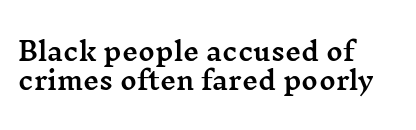
The image shows 25 px text type, upright; set left-aligned, line spacing 1.16x, normal letter spacing, not underlined.
